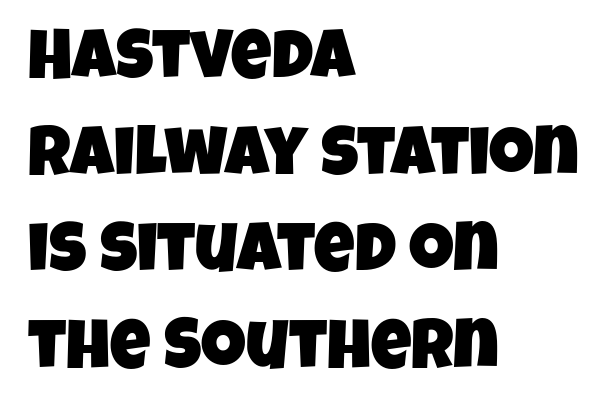
The rendering uses natural spacing where letterforms have individual widths. Look at the bottom of the vertical strokes: they stop flat, with no serifs. Notice how the passage keeps a crisp vertical edge on the left only. Does the leading feel generous? No, just average.
